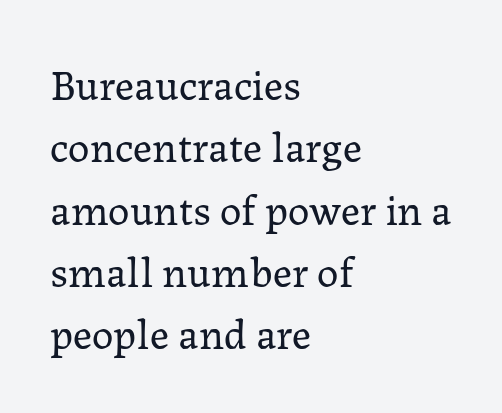
The image shows 43 px regular-weight serif type, upright; set left-aligned, normal line spacing (1.45x), normal letter spacing, not underlined; low stroke contrast and a medium x-height.
